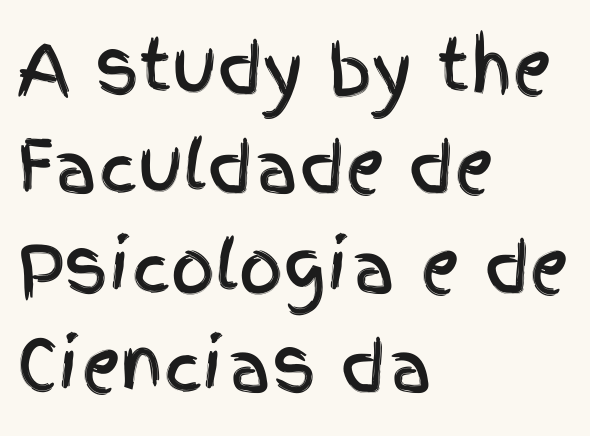
{"serif": "no", "italic": "no", "width": "condensed", "x_height": "large", "monospaced": "no", "underline": "no", "align": "left", "line_spacing": "normal", "line_spacing_ratio": 1.44, "letter_spacing": "normal", "letter_spacing_em": 0.0, "glyph_px": 69}
